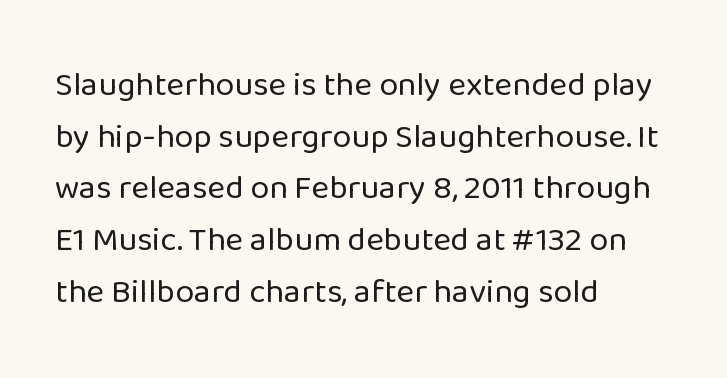
{"serif": "no", "italic": "no", "bold": "no", "weight": "regular", "width": "normal", "stroke_contrast": "low", "x_height": "medium", "monospaced": "no", "underline": "no", "align": "left", "line_spacing": "normal", "line_spacing_ratio": 1.52, "letter_spacing": "normal", "letter_spacing_em": 0.0, "glyph_px": 34}
